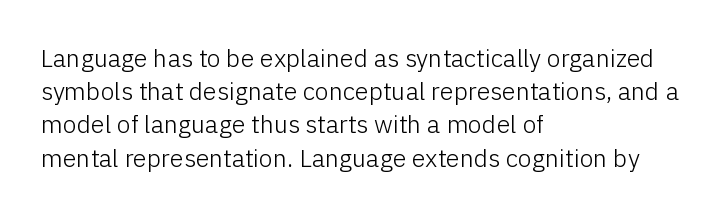
Q: Is the text bold? A: No.
Q: Is the text italic (slanted)? A: No, it is upright.
Q: Is the text underlined? A: No.
Q: How is the paragraph aligned? A: Left-aligned.
Q: Is the spacing between letters normal or unusually wide? A: Normal.
Q: Is the spacing between lines tight, normal or loose? A: Normal.
